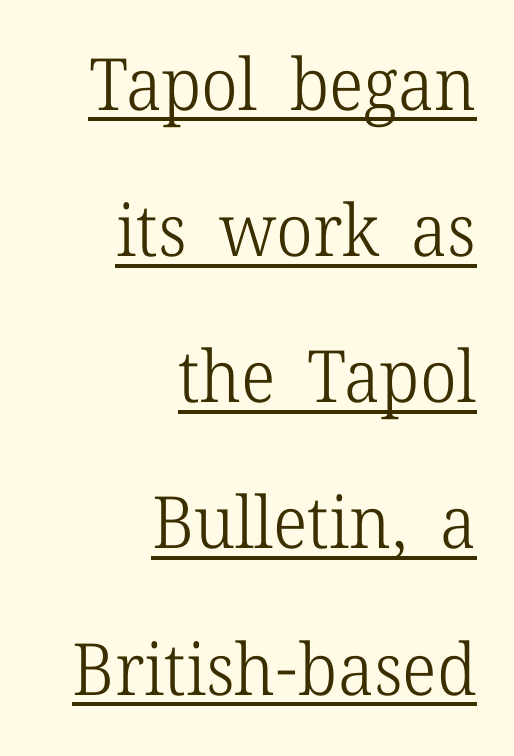
{"serif": "yes", "italic": "no", "bold": "no", "weight": "light", "width": "normal", "stroke_contrast": "low", "x_height": "medium", "monospaced": "no", "underline": "yes", "align": "right", "line_spacing": "loose", "line_spacing_ratio": 2.03, "letter_spacing": "normal", "letter_spacing_em": 0.0, "glyph_px": 72}
